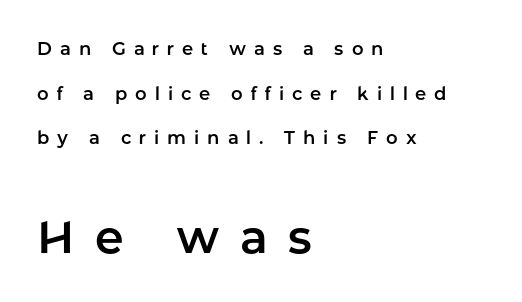
The face used here is rendered with a markedly widened letterfit. The following chunk of copy outweighs the initial chunk in type size. The space between consecutive lines is lavish. No feet cap the strokes, marking this as sans-serif type.
